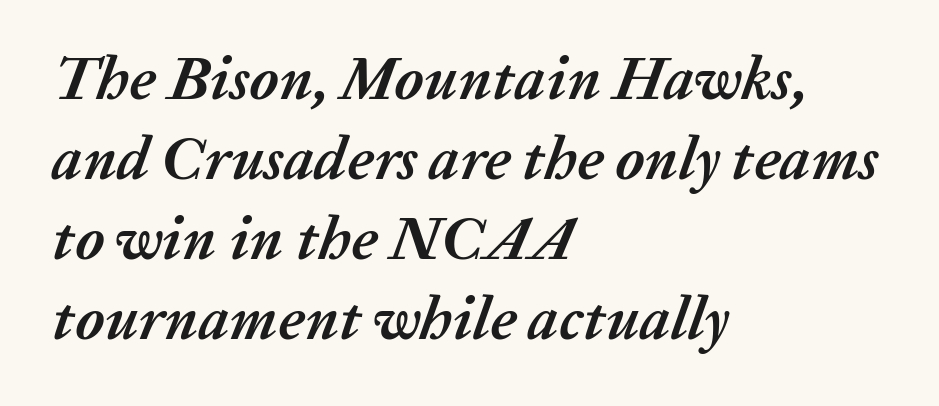
The image shows 61 px semibold type, italic (leaning right); set left-aligned, normal line spacing (1.31x), normal letter spacing, not underlined; medium stroke contrast and a medium x-height.
